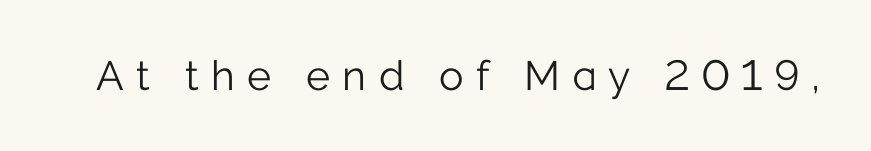
{"serif": "no", "italic": "no", "bold": "no", "weight": "light", "width": "normal", "stroke_contrast": "low", "x_height": "medium", "monospaced": "no", "underline": "no", "letter_spacing": "wide", "letter_spacing_em": 0.3, "glyph_px": 41}
